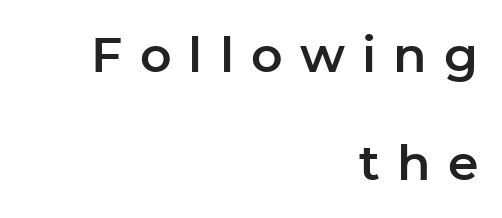
{"serif": "no", "italic": "no", "width": "normal", "stroke_contrast": "low", "x_height": "medium", "monospaced": "no", "underline": "no", "align": "right", "line_spacing": "loose", "line_spacing_ratio": 2.21, "letter_spacing": "wide", "letter_spacing_em": 0.35, "glyph_px": 49}
